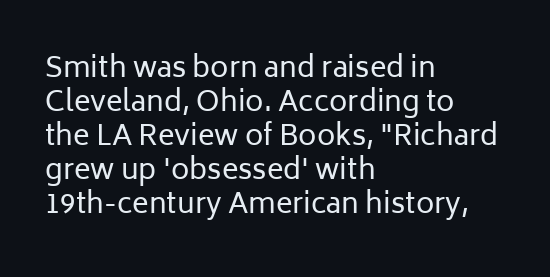
Q: Is the text bold? A: No.
Q: Is the text italic (slanted)? A: No, it is upright.
Q: Is the typeface a serif or a sans-serif typeface? A: Sans-serif.
Q: Is the text underlined? A: No.
Q: How is the paragraph aligned? A: Left-aligned.
Q: Is the spacing between letters normal or unusually wide? A: Normal.
Q: Width (condensed, normal, or wide)? A: Normal.
Q: Stroke contrast? A: Low.
Q: x-height? A: Medium.
Q: Monospaced? A: No.
